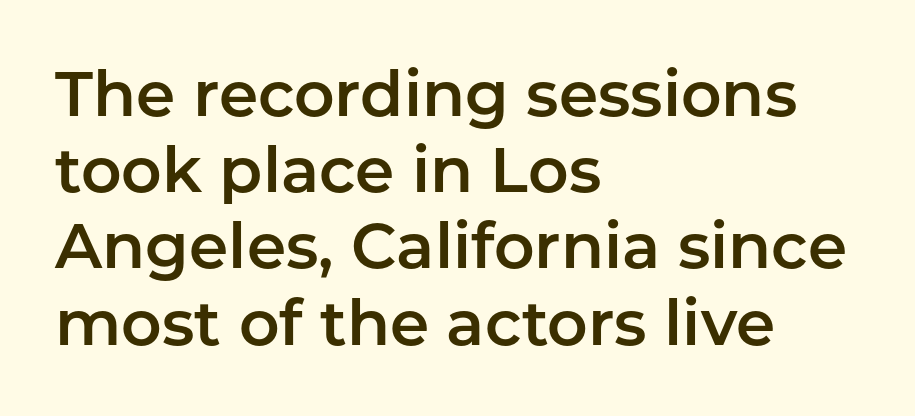
Decoration check: the copy has no underline. The face used here is proportionally spaced, like ordinary book or web type. The line texture is even and compact thanks to regular tracking. Notice how the passage keeps a crisp vertical edge on the left only.
